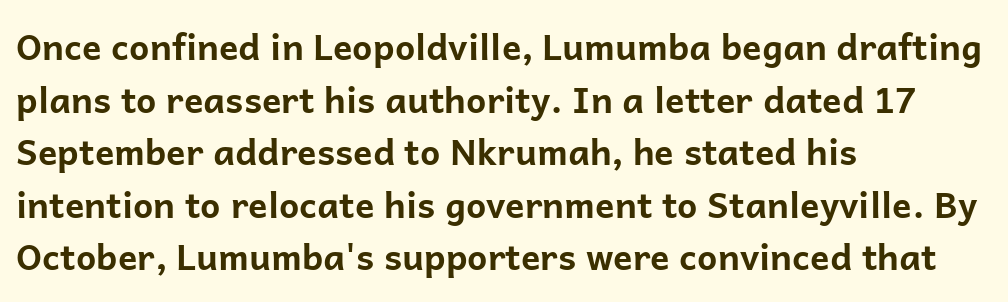
The image shows 36 px bold sans-serif type, upright; set left-aligned, normal line spacing (1.46x), normal letter spacing, not underlined; low stroke contrast and a medium x-height.
